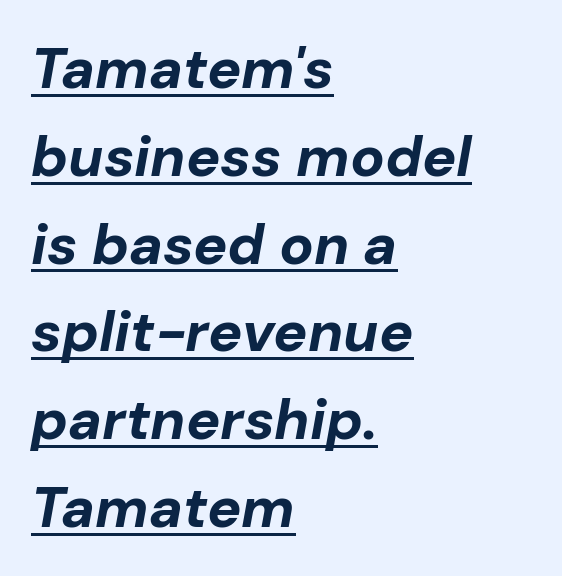
Q: Is the text bold? A: Yes.
Q: Is the text italic (slanted)? A: Yes, it leans right by about 10 degrees.
Q: Is the text underlined? A: Yes.
Q: How is the paragraph aligned? A: Left-aligned.
Q: Is the spacing between letters normal or unusually wide? A: Normal.
Q: Is the spacing between lines tight, normal or loose? A: Normal.
Q: Width (condensed, normal, or wide)? A: Normal.
Q: Stroke contrast? A: Low.
Q: x-height? A: Medium.
Q: Monospaced? A: No.
